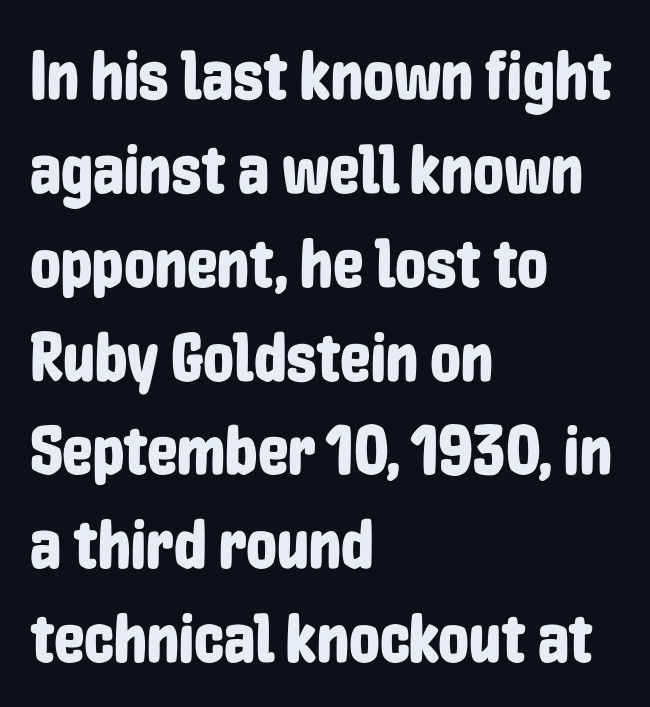
{"serif": "no", "italic": "no", "width": "condensed", "stroke_contrast": "low", "x_height": "medium", "monospaced": "no", "underline": "no", "align": "left", "line_spacing": "normal", "line_spacing_ratio": 1.36, "letter_spacing": "normal", "letter_spacing_em": 0.0, "glyph_px": 69}
